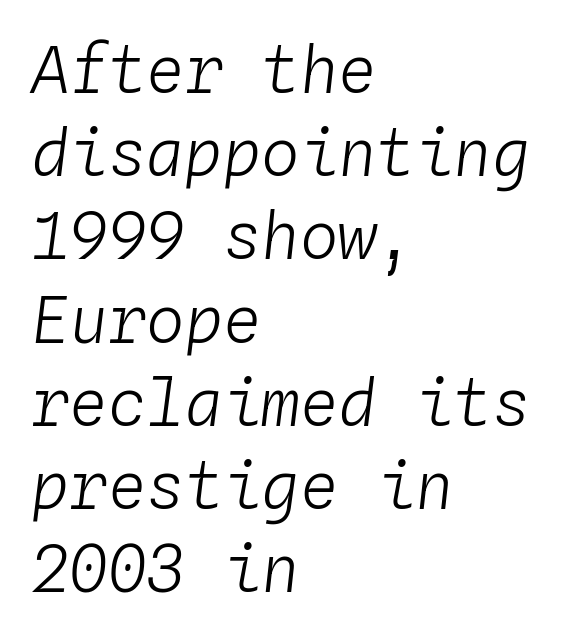
The image shows 64 px light type, italic (leaning right), monospaced; set left-aligned, normal line spacing (1.3x), normal letter spacing, not underlined; low stroke contrast and a medium x-height.
